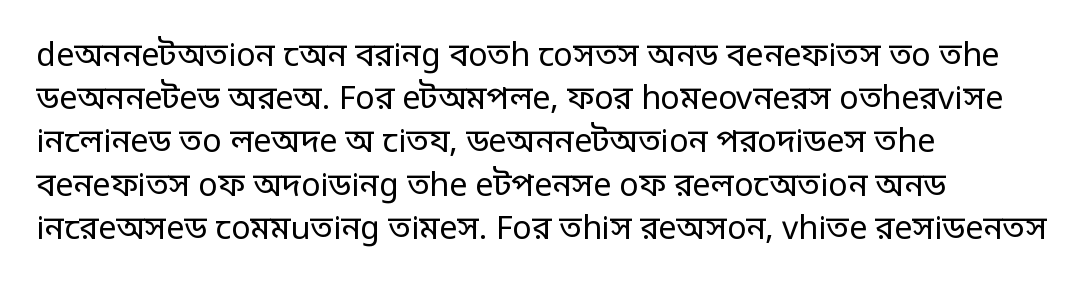
Q: Is the text bold? A: No.
Q: Is the text italic (slanted)? A: No, it is upright.
Q: Is the typeface a serif or a sans-serif typeface? A: Sans-serif.
Q: Is the text underlined? A: No.
Q: How is the paragraph aligned? A: Left-aligned.
Q: Is the spacing between letters normal or unusually wide? A: Normal.
Q: Is the spacing between lines tight, normal or loose? A: Normal.
Q: Width (condensed, normal, or wide)? A: Condensed.
Q: Stroke contrast? A: Low.
Q: Monospaced? A: No.
